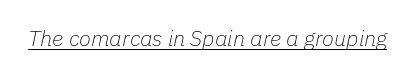
The image shows 22 px text type, italic (leaning right); set normal letter spacing, underlined.
